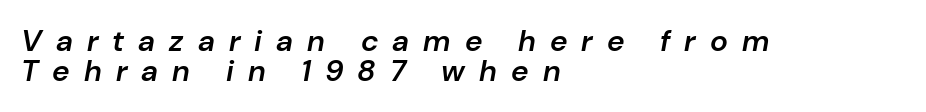
{"italic": "yes", "lean": "right", "slant_degrees": 10, "bold": "semi", "weight": "semibold", "width": "normal", "stroke_contrast": "low", "x_height": "medium", "monospaced": "no", "underline": "no", "align": "left", "line_spacing": "tight", "line_spacing_ratio": 1.0, "letter_spacing": "wide", "letter_spacing_em": 0.47, "glyph_px": 30}
